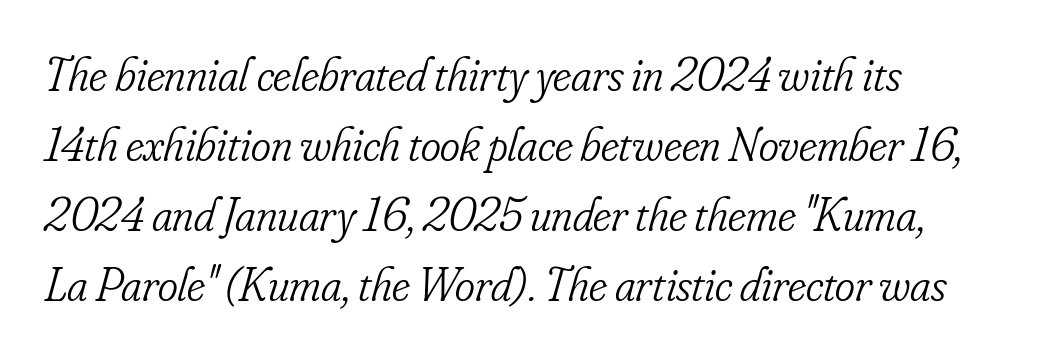
The image shows 48 px light, condensed serif type, italic (leaning right); set left-aligned, normal line spacing (1.46x), normal letter spacing, not underlined; low stroke contrast and a small x-height.
